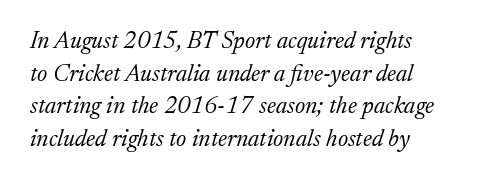
Q: Is the text bold? A: No.
Q: Is the text italic (slanted)? A: Yes, it leans right by about 17 degrees.
Q: Is the text underlined? A: No.
Q: How is the paragraph aligned? A: Left-aligned.
Q: Is the spacing between letters normal or unusually wide? A: Normal.
Q: Is the spacing between lines tight, normal or loose? A: Normal.
